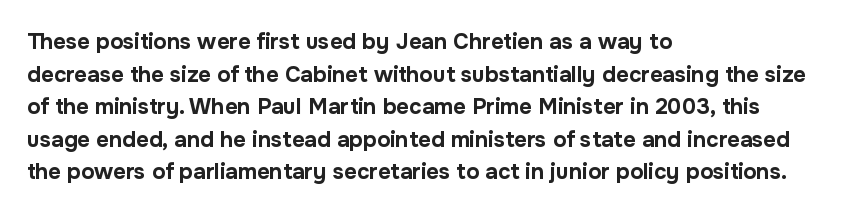
The image shows 22 px bold type, upright; set left-aligned, normal line spacing (1.48x), normal letter spacing, not underlined.
